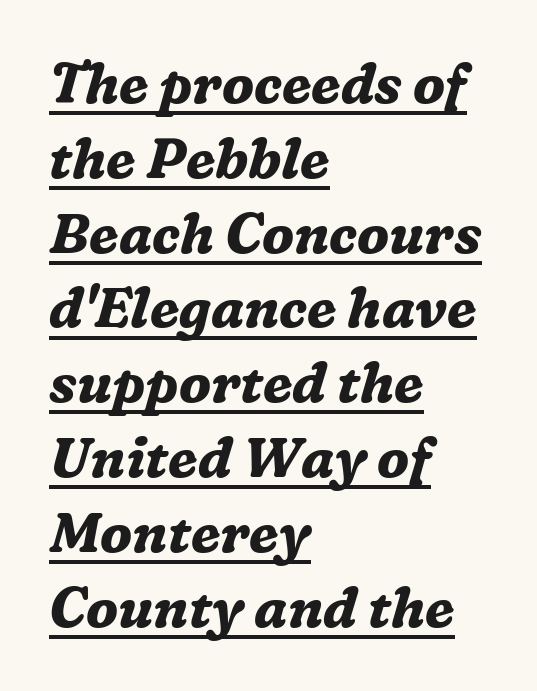
The image shows 55 px bold serif type, italic (leaning right); set left-aligned, normal line spacing (1.36x), normal letter spacing, underlined; medium stroke contrast and a medium x-height.
